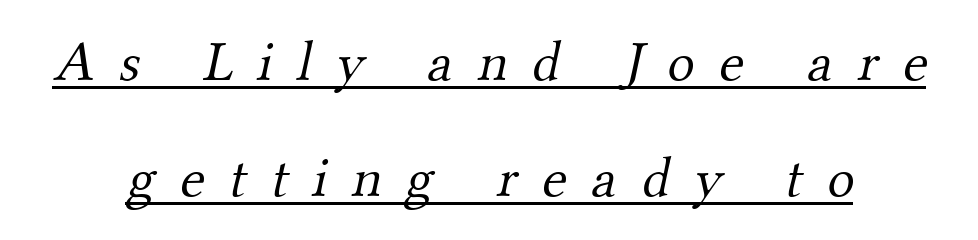
Observe the serifs anchoring each vertical stroke in this sample. Students, observe: this is what heavily led, spacious text looks like. Weight class: somewhere from thin through regular. This rendering widens character spacing well past its baseline value.
